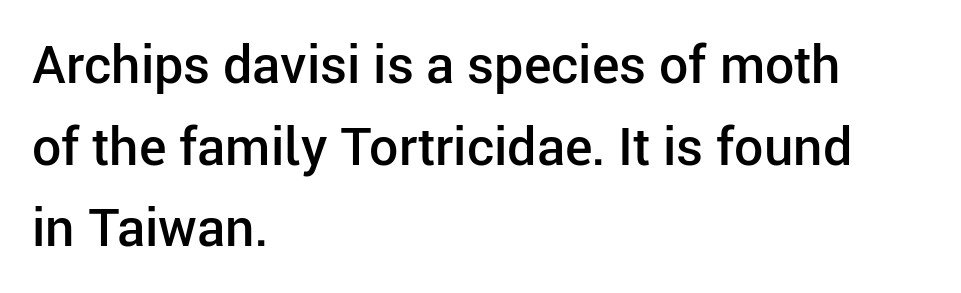
{"serif": "no", "italic": "no", "bold": "semi", "weight": "semibold", "width": "normal", "stroke_contrast": "low", "x_height": "medium", "monospaced": "no", "underline": "no", "align": "left", "line_spacing": "normal", "line_spacing_ratio": 1.57, "letter_spacing": "normal", "letter_spacing_em": 0.0, "glyph_px": 52}
